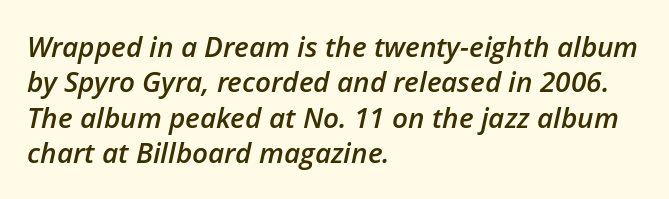
The image shows 28 px semibold type, italic (leaning right); set left-aligned, normal line spacing (1.26x), normal letter spacing, not underlined; low stroke contrast and a medium x-height.
